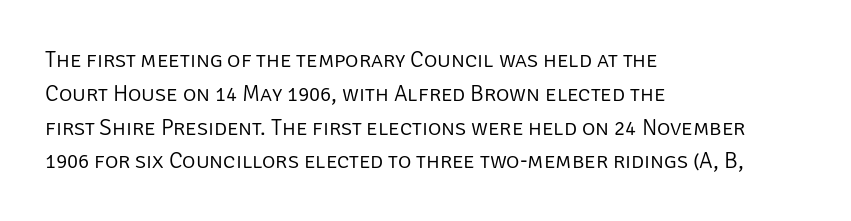
The image shows 23 px text type, upright; set left-aligned, normal line spacing (1.47x), normal letter spacing, not underlined.
